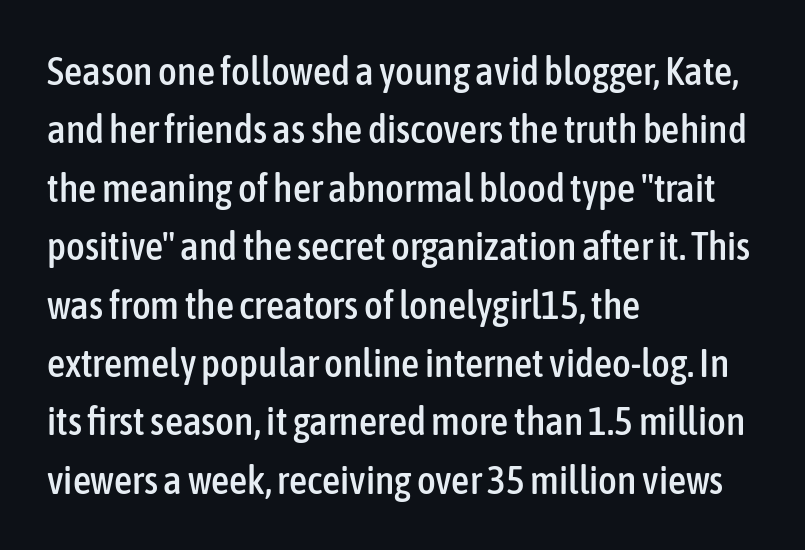
{"serif": "no", "italic": "no", "width": "condensed", "stroke_contrast": "low", "x_height": "medium", "monospaced": "no", "underline": "no", "align": "left", "line_spacing": "normal", "line_spacing_ratio": 1.46, "letter_spacing": "normal", "letter_spacing_em": 0.0, "glyph_px": 40}
